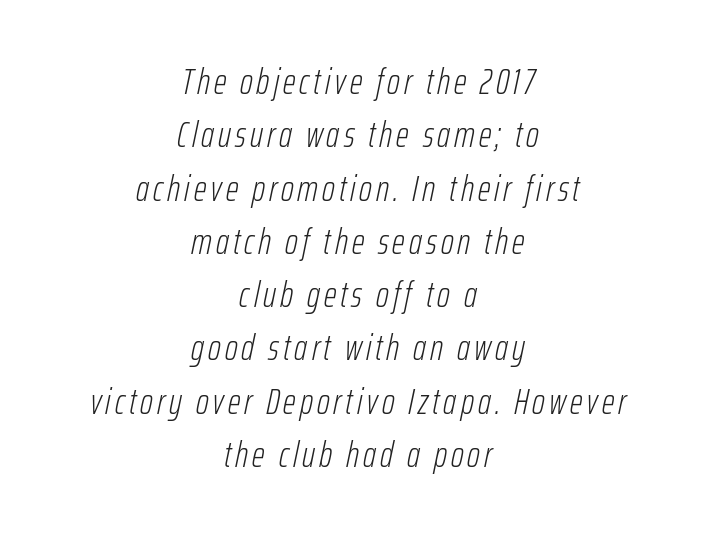
The image shows 36 px light, condensed type, italic (leaning right); set centered, normal line spacing (1.48x), not underlined; low stroke contrast and a medium x-height.
